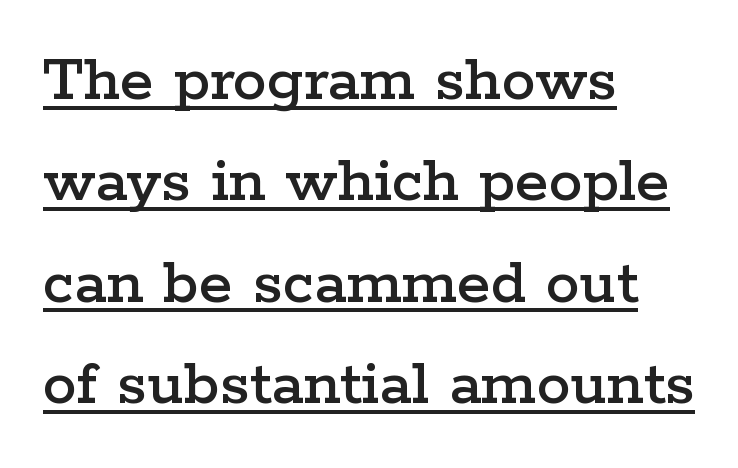
{"serif": "yes", "italic": "no", "width": "wide", "stroke_contrast": "low", "x_height": "medium", "monospaced": "no", "underline": "yes", "align": "left", "line_spacing": "normal", "line_spacing_ratio": 1.49, "letter_spacing": "normal", "letter_spacing_em": 0.0, "glyph_px": 68}
